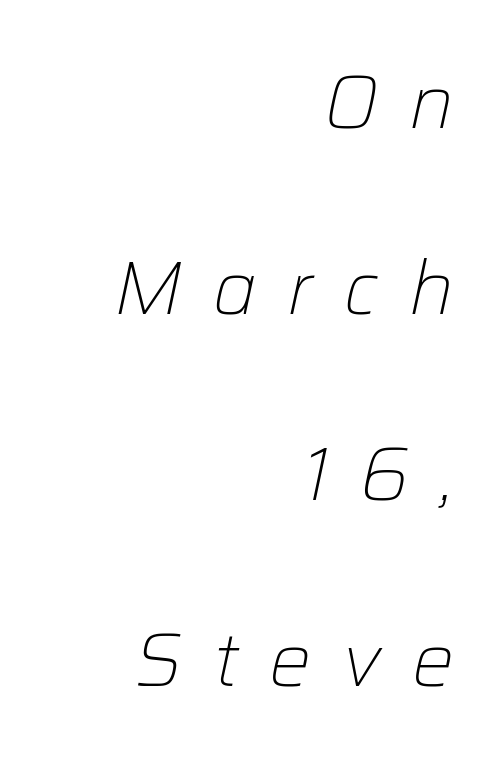
The image shows 75 px light type, italic (leaning right); set right-aligned, loose line spacing (2.48x), unusually wide letter spacing (+0.41 em), not underlined; low stroke contrast and a medium x-height.
